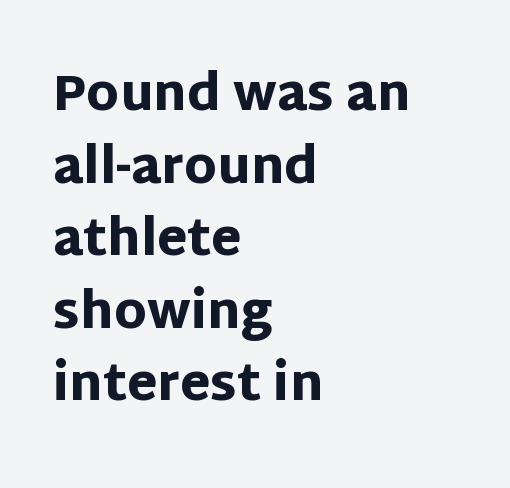
Q: Is the text bold? A: Yes.
Q: Is the text italic (slanted)? A: No, it is upright.
Q: Is the typeface a serif or a sans-serif typeface? A: Sans-serif.
Q: Is the text underlined? A: No.
Q: How is the paragraph aligned? A: Left-aligned.
Q: Is the spacing between letters normal or unusually wide? A: Normal.
Q: Is the spacing between lines tight, normal or loose? A: Normal.
Q: Width (condensed, normal, or wide)? A: Normal.
Q: Stroke contrast? A: Low.
Q: x-height? A: Large.
Q: Monospaced? A: No.
